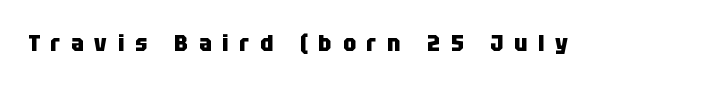
{"italic": "no", "bold": "yes", "underline": "no", "letter_spacing": "wide", "letter_spacing_em": 0.48, "glyph_px": 23}
